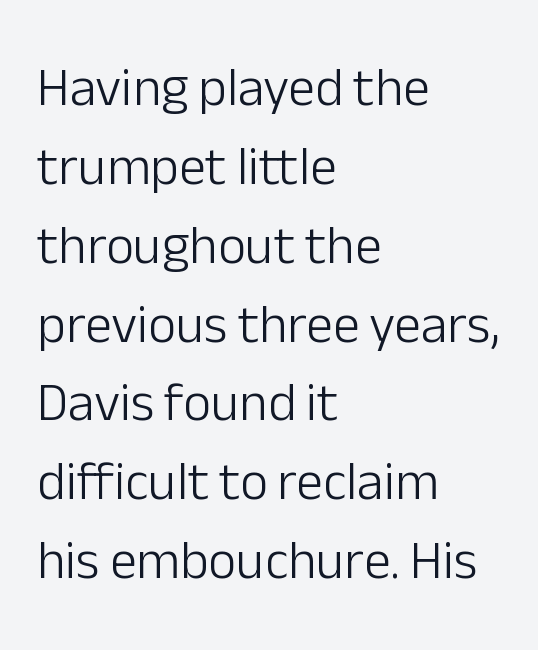
Q: Is the text bold? A: No.
Q: Is the text italic (slanted)? A: No, it is upright.
Q: Is the typeface a serif or a sans-serif typeface? A: Sans-serif.
Q: Is the text underlined? A: No.
Q: How is the paragraph aligned? A: Left-aligned.
Q: Is the spacing between letters normal or unusually wide? A: Normal.
Q: Is the spacing between lines tight, normal or loose? A: Normal.
Q: Width (condensed, normal, or wide)? A: Normal.
Q: Stroke contrast? A: Low.
Q: x-height? A: Medium.
Q: Monospaced? A: No.
